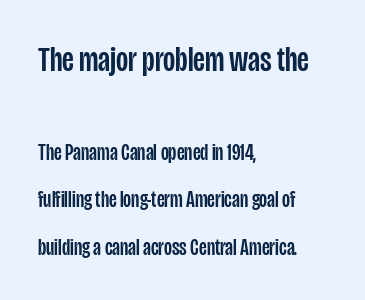
Alignment: flush left. The line texture is even and compact thanks to regular tracking. Check the space under the baseline: it is left empty. A sans-serif font was chosen for this passage.
